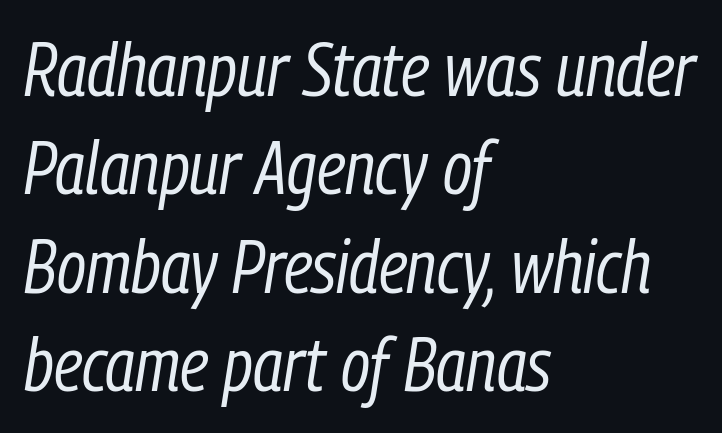
The setting favours the left margin, as ordinary paragraphs usually do. The zone under the glyphs is completely vacant. This is oblique type, the kind used for emphasis or titles. Compared with typical body copy, the letter spacing here is the same. The letters advance in unequal steps, a hallmark of proportional type.
